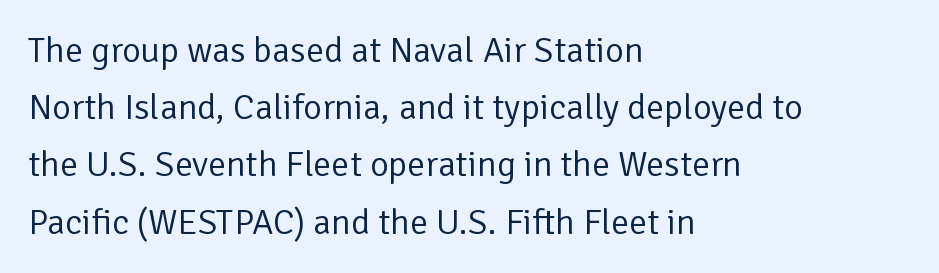
The strip under each line holds only bare page. The letters stand upright; this is a roman face. The lines in this sample share a left origin and differ only in where they stop. A typesetter would call this leading conventional body-copy spacing. The letters advance in unequal steps, a hallmark of proportional type. No letter is thick-stroked: the sample isn't bold.
